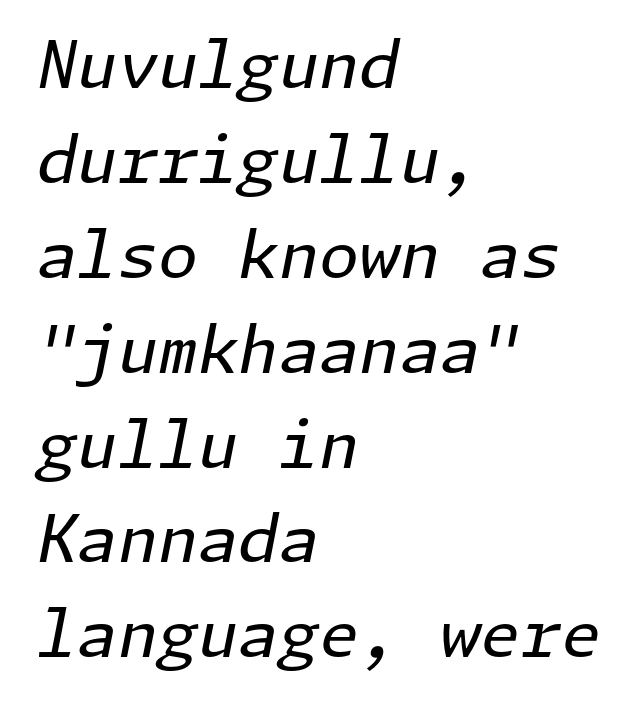
{"italic": "yes", "lean": "right", "slant_degrees": 11, "bold": "no", "weight": "regular", "width": "normal", "stroke_contrast": "low", "x_height": "medium", "underline": "no", "align": "left", "line_spacing": "normal", "line_spacing_ratio": 1.46, "letter_spacing": "normal", "letter_spacing_em": 0.0, "glyph_px": 65}
